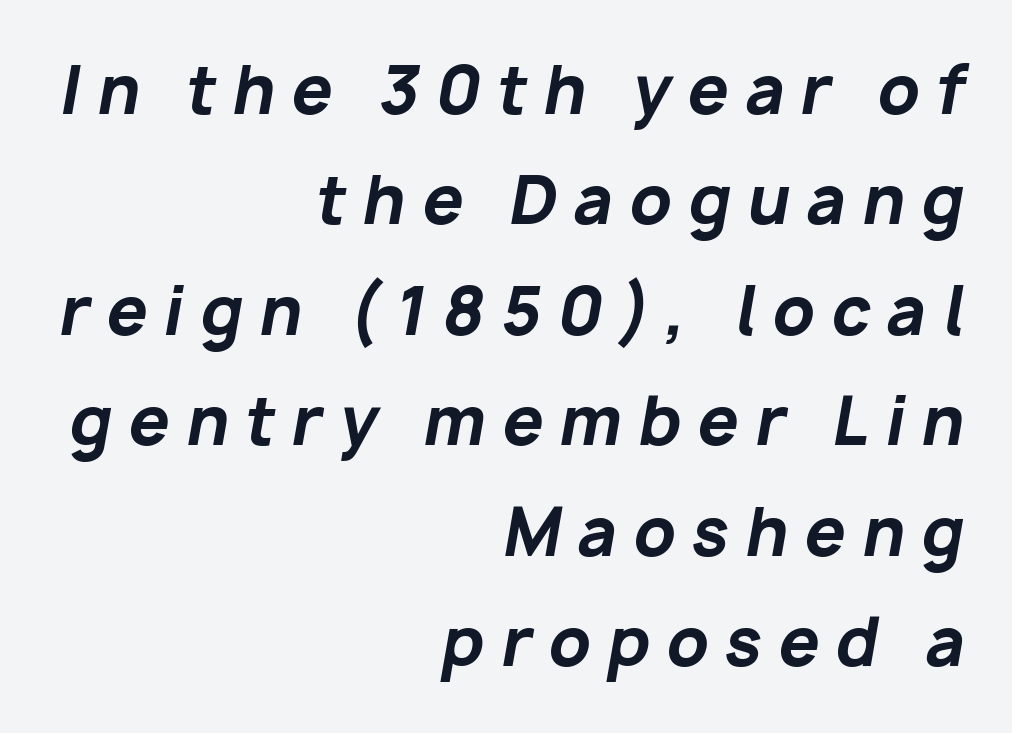
Q: Is the text bold? A: Yes.
Q: Is the text italic (slanted)? A: Yes, it leans right by about 10 degrees.
Q: Is the text underlined? A: No.
Q: How is the paragraph aligned? A: Right-aligned.
Q: Is the spacing between letters normal or unusually wide? A: Unusually wide.
Q: Is the spacing between lines tight, normal or loose? A: Normal.
Q: Width (condensed, normal, or wide)? A: Normal.
Q: Stroke contrast? A: Low.
Q: x-height? A: Medium.
Q: Monospaced? A: No.
